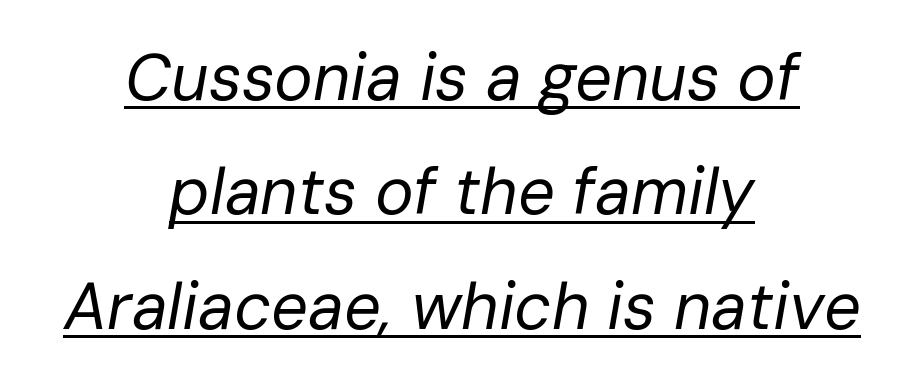
Q: Is the text bold? A: No.
Q: Is the text italic (slanted)? A: Yes, it leans right by about 10 degrees.
Q: Is the text underlined? A: Yes.
Q: How is the paragraph aligned? A: Centered.
Q: Is the spacing between letters normal or unusually wide? A: Normal.
Q: Width (condensed, normal, or wide)? A: Normal.
Q: Stroke contrast? A: Low.
Q: x-height? A: Medium.
Q: Monospaced? A: No.
